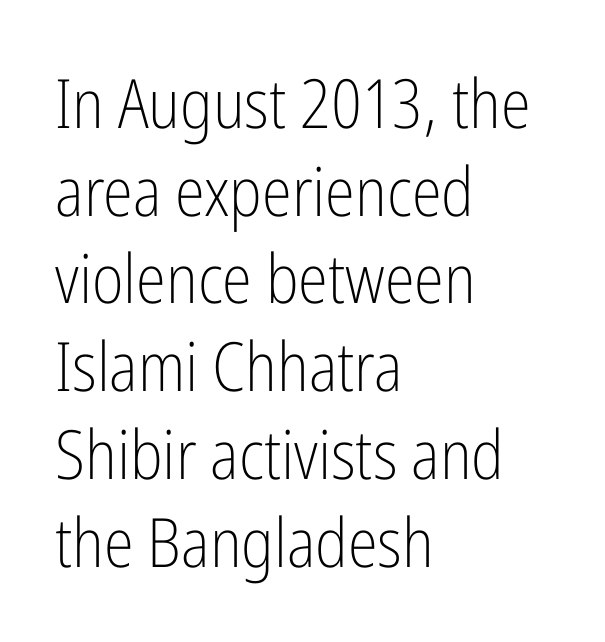
The image shows 68 px light, condensed sans-serif type, upright; set left-aligned, normal line spacing (1.29x), normal letter spacing, not underlined; low stroke contrast and a medium x-height.
